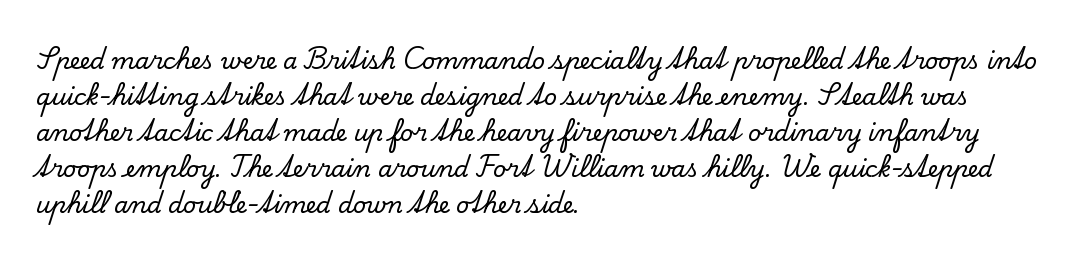
Q: Is the text italic (slanted)? A: Yes.
Q: Is the text underlined? A: No.
Q: How is the paragraph aligned? A: Left-aligned.
Q: Is the spacing between letters normal or unusually wide? A: Normal.
Q: Is the spacing between lines tight, normal or loose? A: Normal.
